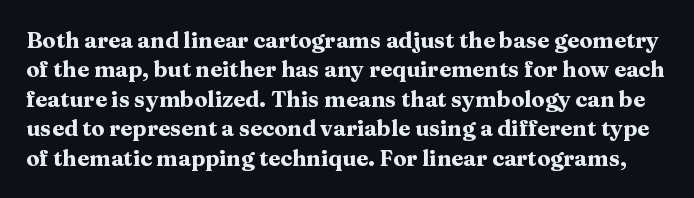
There is no visible air inserted between adjacent glyphs. Descender tails drop into unmarked territory. The block of text has a typical density, with ordinary space between rows. Thick stems and heavy bowls — unmistakably bold. The typography opts for an upright posture over an oblique one.
